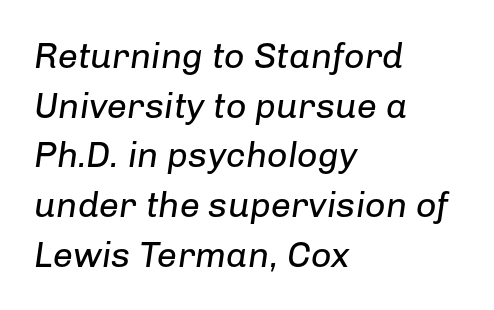
The image shows 36 px regular-weight type, italic (leaning right); set left-aligned, normal line spacing (1.38x), normal letter spacing, not underlined; low stroke contrast and a medium x-height.
